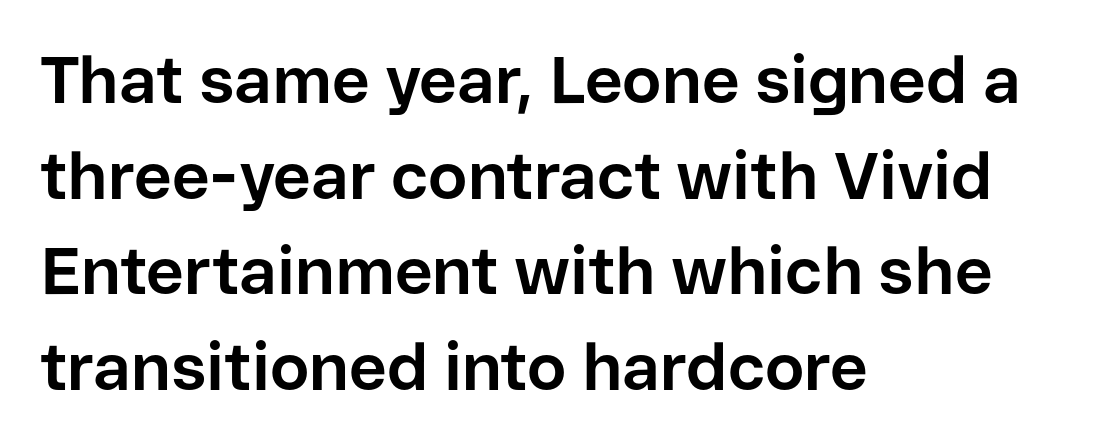
{"serif": "no", "italic": "no", "bold": "yes", "weight": "bold", "width": "normal", "stroke_contrast": "low", "x_height": "medium", "monospaced": "no", "underline": "no", "align": "left", "line_spacing": "normal", "line_spacing_ratio": 1.45, "letter_spacing": "normal", "letter_spacing_em": 0.0, "glyph_px": 66}
